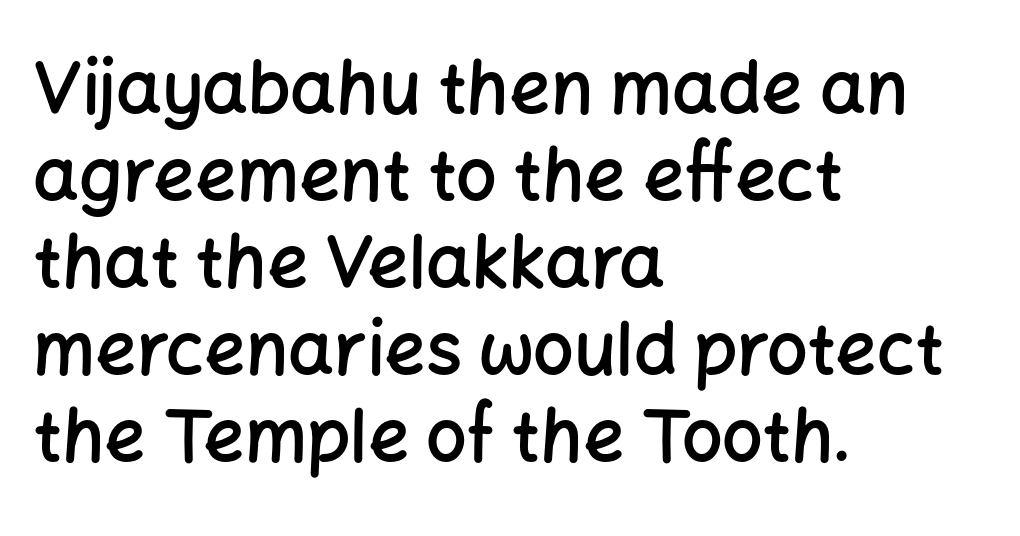
Regarding serifs, this sample does without them. Each row of text sits above clean, open space. Note the varied advance widths — an 'i' is clearly narrower than an 'm'. This rendering leaves character spacing at its baseline value.
